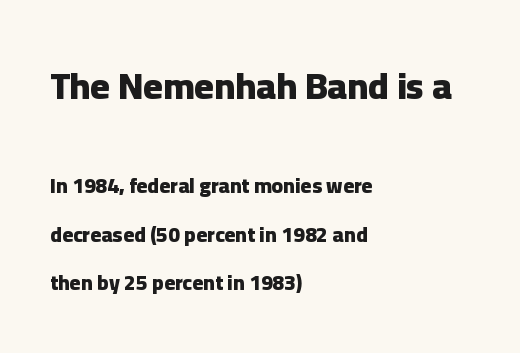
The image shows 37 px heavy sans-serif type, upright; set left-aligned, loose line spacing (2.31x), normal letter spacing, not underlined; the first (top) block is 1.76x larger; low stroke contrast and a medium x-height.
